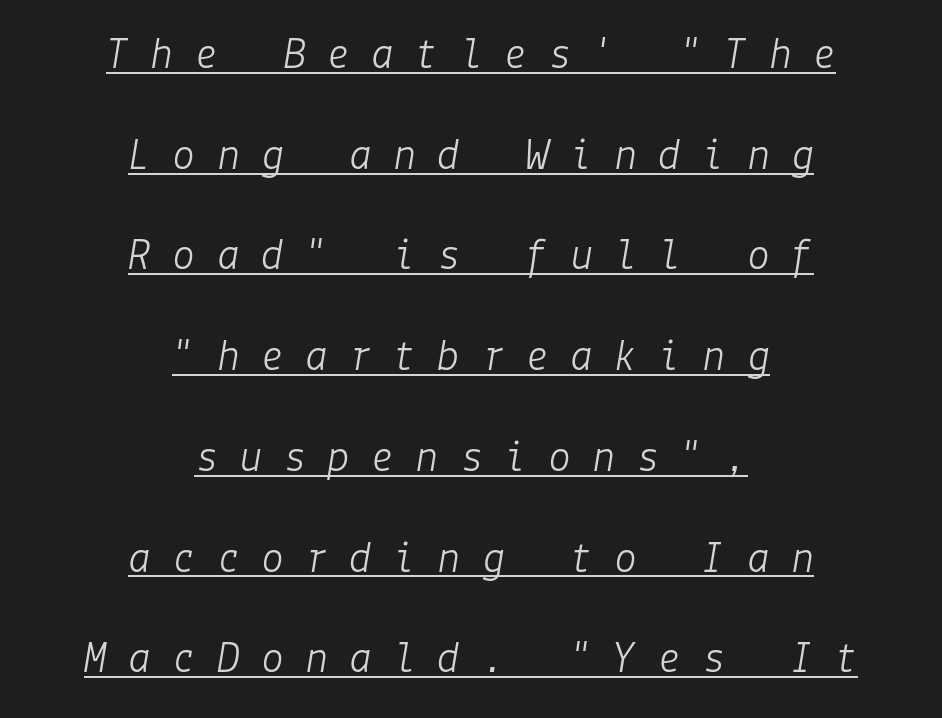
There's an unmistakable incline to the writing here. Each new line begins a long way beneath the previous one. Notice how the passage keeps no hard edge, just a central spine. This is not heavy type; no bold has been used. The tracking jumps out immediately: characters are airy and widely separated.
